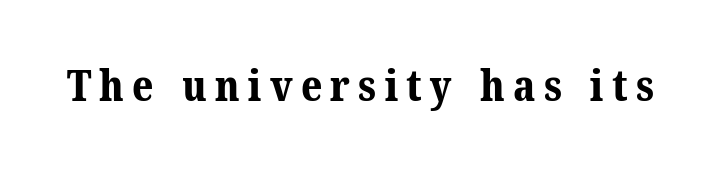
{"serif": "yes", "bold": "yes", "weight": "bold", "width": "normal", "stroke_contrast": "medium", "x_height": "medium", "monospaced": "no", "underline": "no", "glyph_px": 44}
